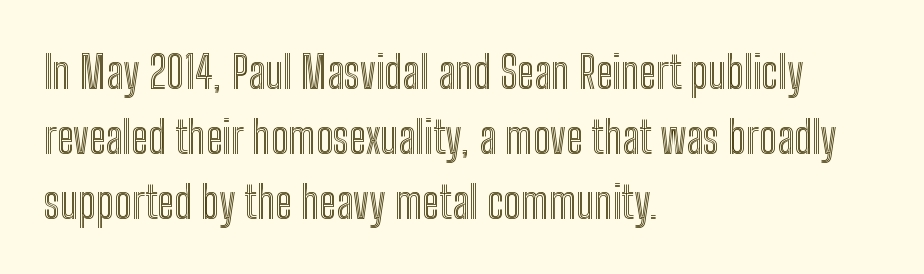
Q: Is the text italic (slanted)? A: No, it is upright.
Q: Is the text underlined? A: No.
Q: How is the paragraph aligned? A: Left-aligned.
Q: Is the spacing between letters normal or unusually wide? A: Normal.
Q: Is the spacing between lines tight, normal or loose? A: Normal.
Q: Width (condensed, normal, or wide)? A: Condensed.
Q: x-height? A: Medium.
Q: Monospaced? A: No.
